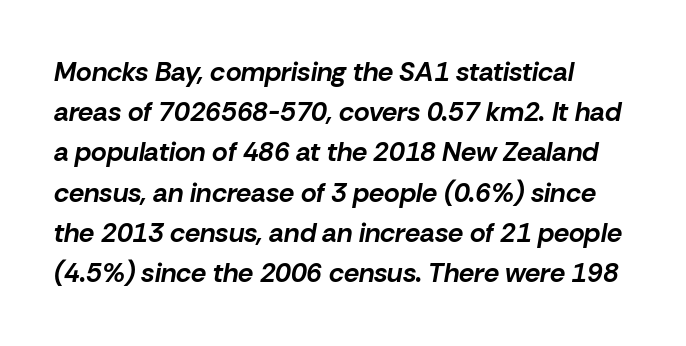
The image shows 27 px bold type, italic (leaning right); set left-aligned, normal line spacing (1.49x), normal letter spacing, not underlined.
